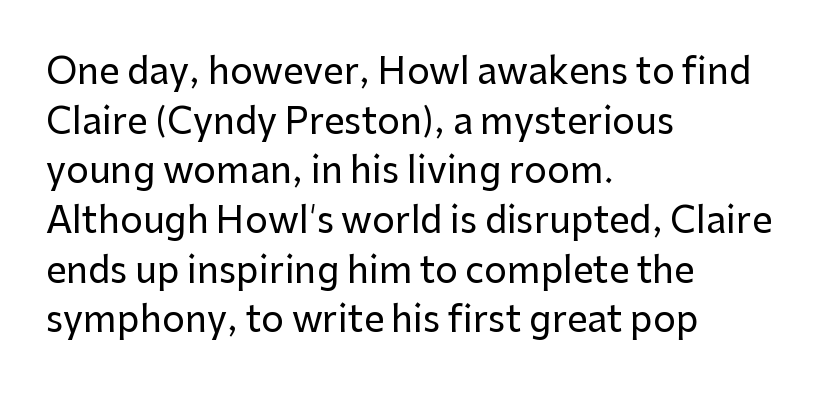
The image shows 36 px sans-serif type, upright; set left-aligned, normal line spacing (1.38x), normal letter spacing, not underlined; low stroke contrast and a medium x-height.
